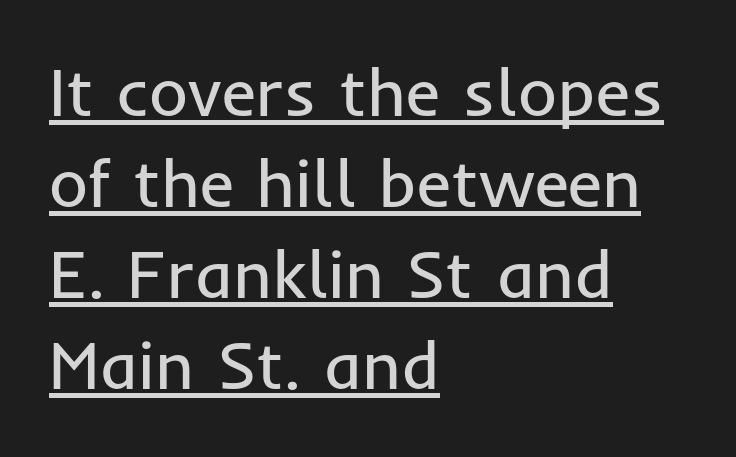
The image shows 67 px regular-weight sans-serif type, upright; set left-aligned, normal line spacing (1.36x), normal letter spacing, underlined; low stroke contrast and a medium x-height.
